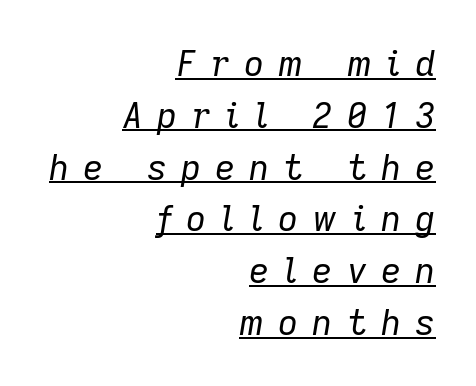
The image shows 35 px regular-weight type, italic (leaning right); set right-aligned, normal line spacing (1.48x), unusually wide letter spacing (+0.4 em), underlined; low stroke contrast and a medium x-height.
